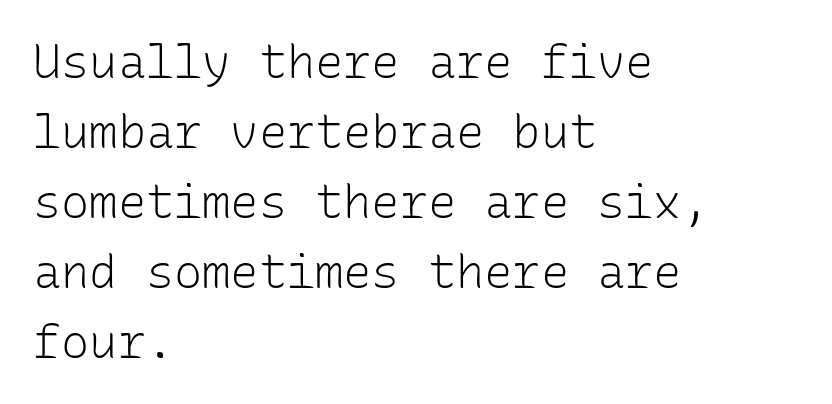
The image shows 47 px light sans-serif type, upright, monospaced; set left-aligned, normal line spacing (1.49x), normal letter spacing, not underlined; low stroke contrast and a medium x-height.
